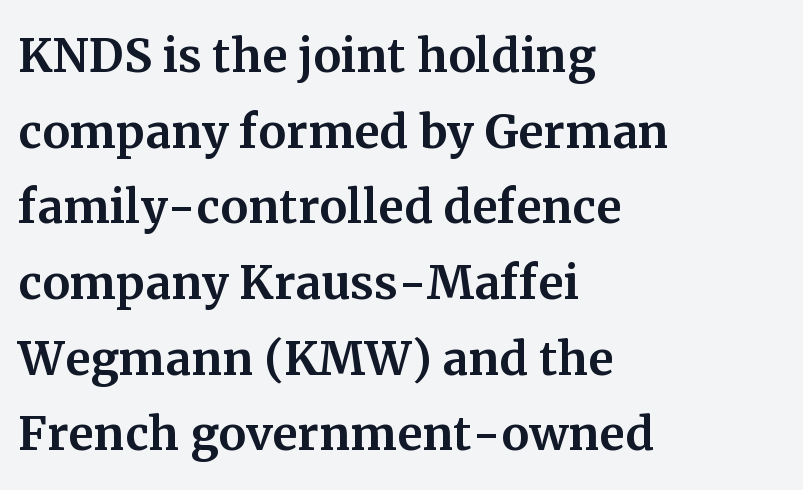
Q: Is the text italic (slanted)? A: No, it is upright.
Q: Is the typeface a serif or a sans-serif typeface? A: Serif.
Q: Is the text underlined? A: No.
Q: How is the paragraph aligned? A: Left-aligned.
Q: Is the spacing between letters normal or unusually wide? A: Normal.
Q: Width (condensed, normal, or wide)? A: Normal.
Q: Stroke contrast? A: Medium.
Q: x-height? A: Medium.
Q: Monospaced? A: No.
